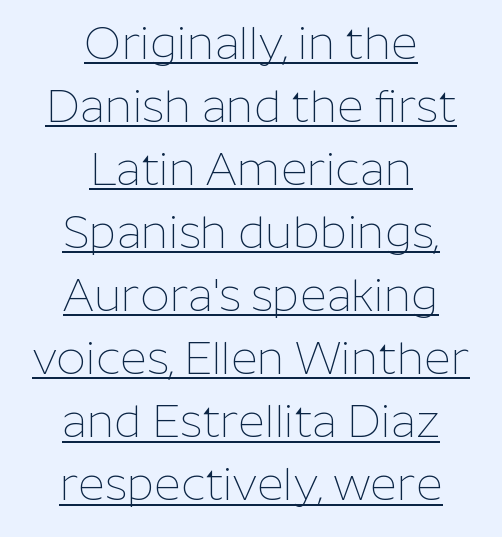
Line spacing here is normal. Proportional: the letters do not fall into vertical columns. Every row of glyphs is offset so its center matches the block's center. Think standard paragraph weight, or any step lighter than that. The glyphs are accompanied by a horizontal stroke just below them. Spacing between characters is what you'd get straight out of the box.
